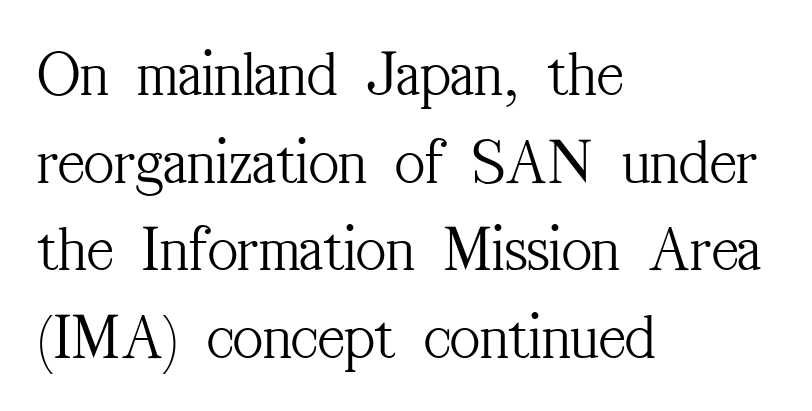
The image shows 65 px light, condensed serif type, upright; set left-aligned, normal line spacing (1.35x), normal letter spacing, not underlined; medium stroke contrast and a medium x-height.
